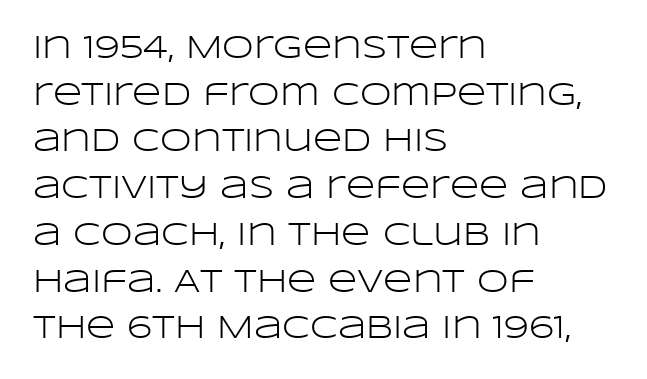
Each new line begins a customary step beneath the previous one. Notice how the stems are strictly vertical — no italics here. A light-to-regular cut is what we see here. Each letter keeps its own natural width here, so spacing adapts to shape.
